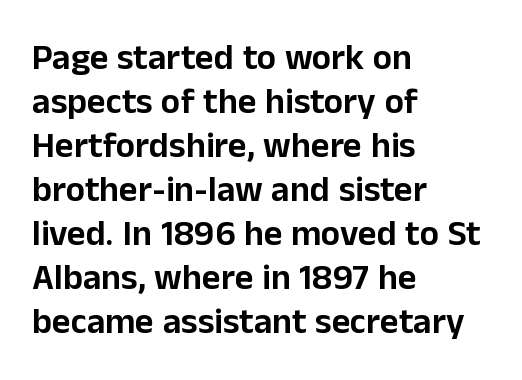
Q: Is the text italic (slanted)? A: No, it is upright.
Q: Is the typeface a serif or a sans-serif typeface? A: Sans-serif.
Q: Is the text underlined? A: No.
Q: How is the paragraph aligned? A: Left-aligned.
Q: Is the spacing between letters normal or unusually wide? A: Normal.
Q: Width (condensed, normal, or wide)? A: Normal.
Q: Stroke contrast? A: Low.
Q: x-height? A: Medium.
Q: Monospaced? A: No.
